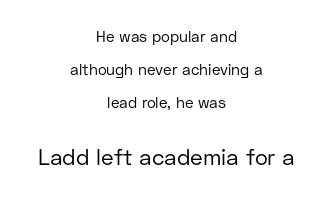
{"italic": "no", "bold": "no", "underline": "no", "align": "center", "line_spacing": "loose", "line_spacing_ratio": 2.19, "letter_spacing": "normal", "letter_spacing_em": 0.0, "larger_block": "second", "size_ratio": 1.47, "glyph_px": 22}
